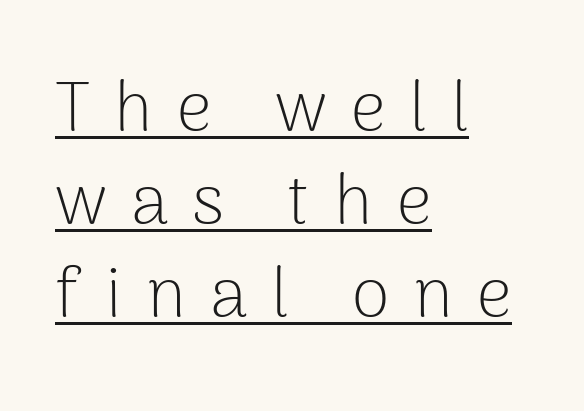
Is there any slant? The stems are plumb. Reading down the block, your eye returns to a fixed left position each line. A continuous stroke trails under the words, as in a hyperlink. The gaps between neighbouring characters are conspicuously large. The passage shown is not bold in any degree. A typesetter would call this proportional, since set widths differ per character.
